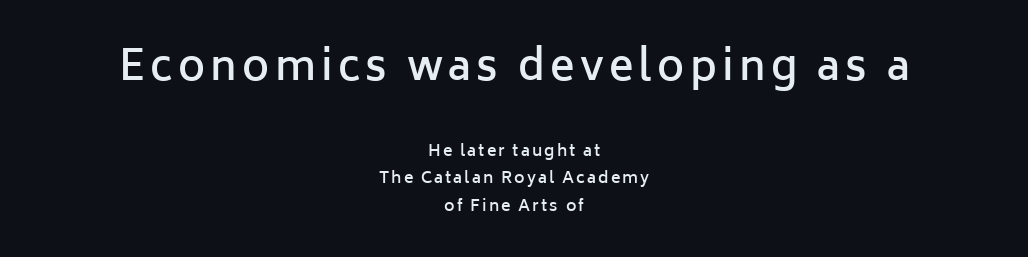
{"serif": "no", "italic": "no", "bold": "semi", "weight": "semibold", "width": "normal", "stroke_contrast": "low", "x_height": "medium", "monospaced": "no", "underline": "no", "align": "center", "line_spacing_ratio": 1.73, "larger_block": "first", "size_ratio": 2.56, "glyph_px": 41}
